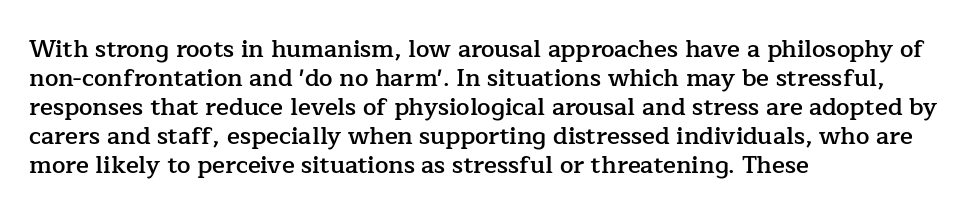
Q: Is the text bold? A: Semi-bold.
Q: Is the text italic (slanted)? A: No, it is upright.
Q: Is the text underlined? A: No.
Q: How is the paragraph aligned? A: Left-aligned.
Q: Is the spacing between letters normal or unusually wide? A: Normal.
